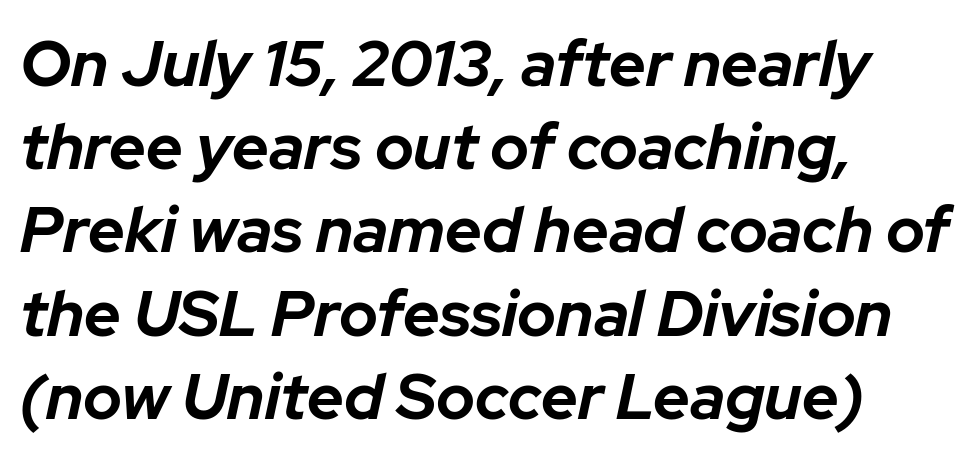
This rendering features lettering with no underline. Does the lettering tilt? It does — this is italic. The lines in this sample share a left origin and differ only in where they stop. Look at the stroke-to-counter ratio: heavy, a bold.
